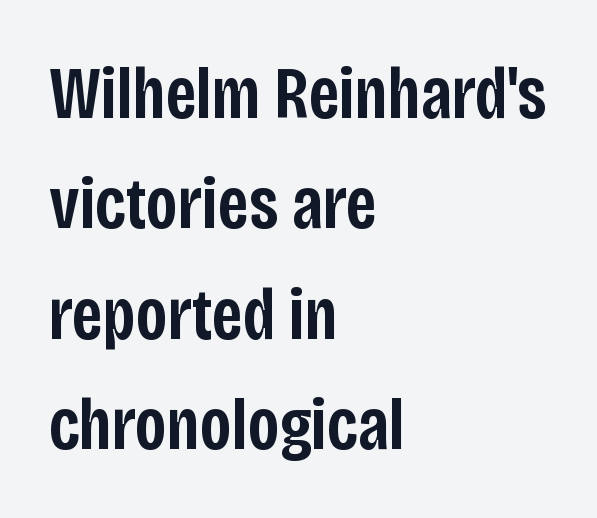
Q: Is the text bold? A: Semi-bold.
Q: Is the text italic (slanted)? A: No, it is upright.
Q: Is the typeface a serif or a sans-serif typeface? A: Sans-serif.
Q: Is the text underlined? A: No.
Q: How is the paragraph aligned? A: Left-aligned.
Q: Is the spacing between letters normal or unusually wide? A: Normal.
Q: Is the spacing between lines tight, normal or loose? A: Normal.
Q: Width (condensed, normal, or wide)? A: Condensed.
Q: Stroke contrast? A: Low.
Q: x-height? A: Large.
Q: Monospaced? A: No.
